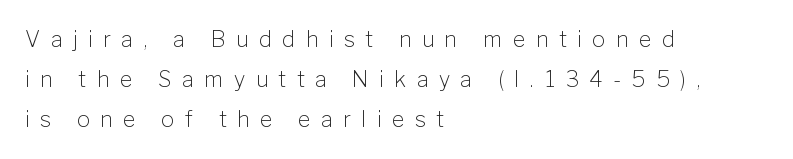
Ink coverage per letter is moderate at most. The horizontal fit of the characters is loose and conspicuously gappy. Check under the words: just untouched page. Do the letters lean? They stand straight. One-word summary of the alignment: left.
